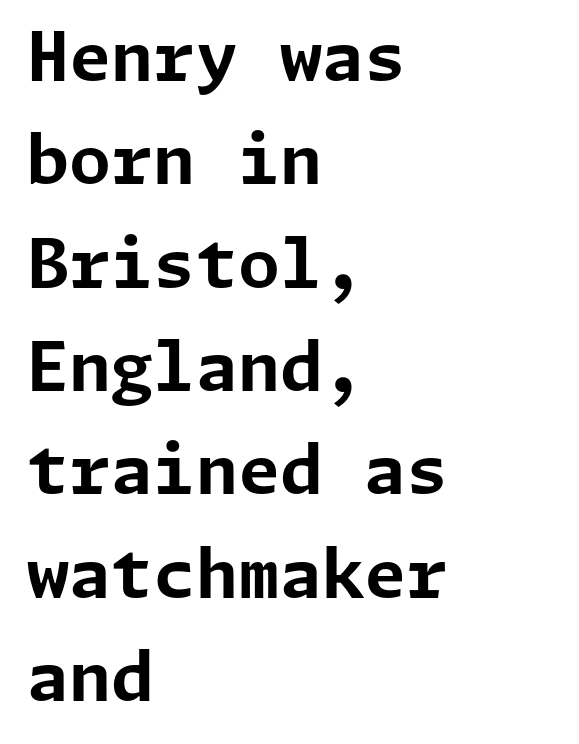
Q: Is the text bold? A: Yes.
Q: Is the text italic (slanted)? A: No, it is upright.
Q: Is the typeface a serif or a sans-serif typeface? A: Sans-serif.
Q: Is the text underlined? A: No.
Q: How is the paragraph aligned? A: Left-aligned.
Q: Is the spacing between letters normal or unusually wide? A: Normal.
Q: Is the spacing between lines tight, normal or loose? A: Normal.
Q: Width (condensed, normal, or wide)? A: Normal.
Q: Stroke contrast? A: Low.
Q: x-height? A: Medium.
